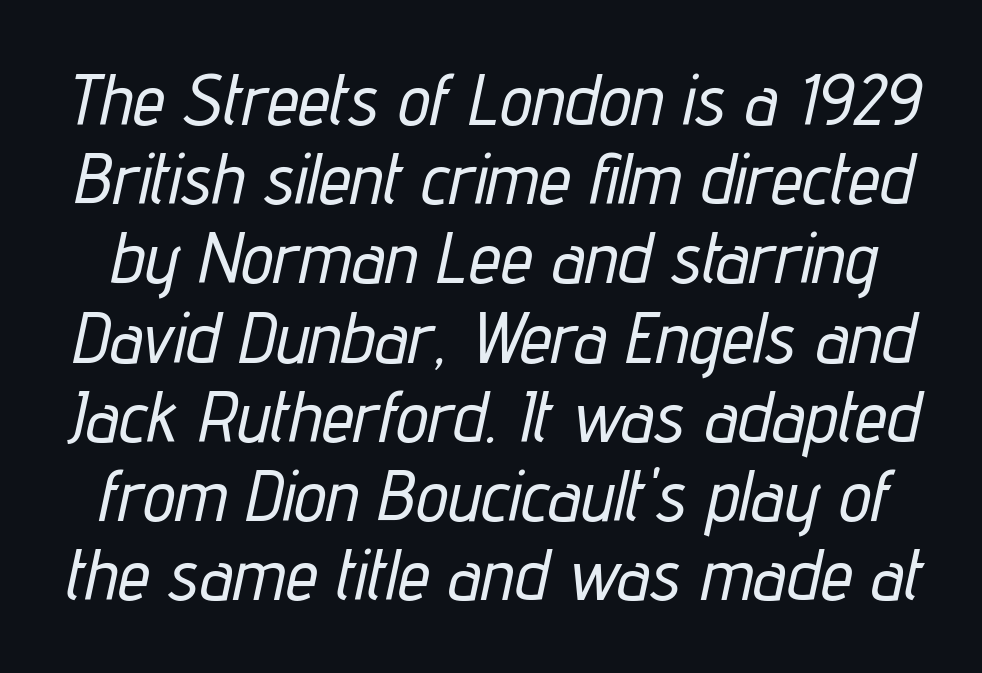
How would I describe the line gaps? Narrow and economical. Honestly, there is no underline to notice here at all. An italicized treatment has been applied to the whole sample. Tracking value appears to be zero — textbook default spacing.
